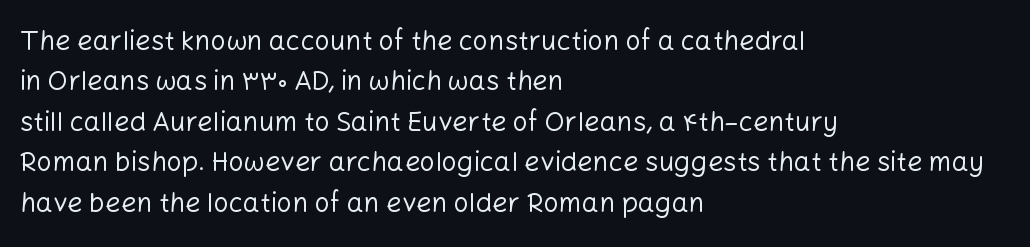
The image shows 27 px text type, upright; set left-aligned, normal line spacing (1.5x), normal letter spacing, not underlined.
